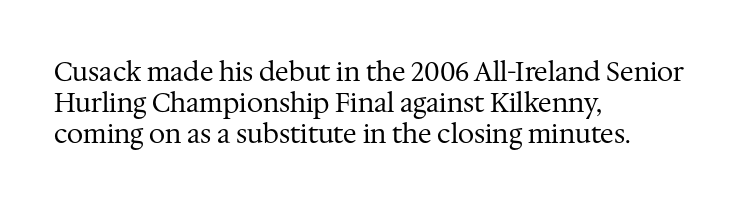
One-word summary of the alignment: left. In terms of letterspacing, this is plain default setting. The words here are not underlined. The characters are drawn with everyday or finer stroke widths. The letters stand straight up with perfectly vertical stems.
